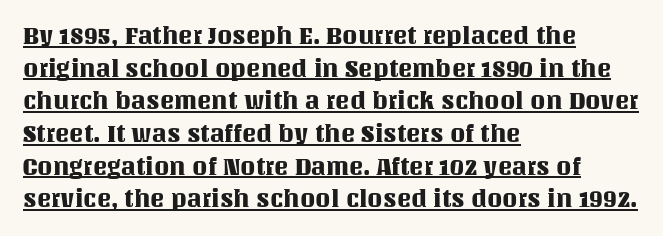
The image shows 24 px text type, upright; set left-aligned, normal line spacing (1.36x), normal letter spacing, underlined.
